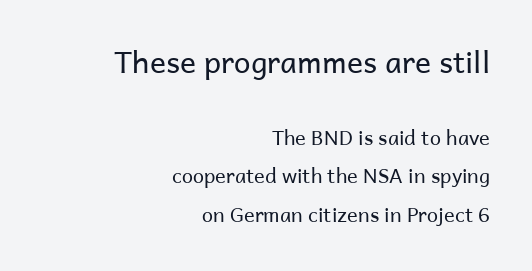
{"serif": "no", "italic": "no", "bold": "no", "weight": "regular", "width": "normal", "stroke_contrast": "low", "x_height": "medium", "monospaced": "no", "underline": "no", "align": "right", "line_spacing": "loose", "line_spacing_ratio": 1.93, "letter_spacing": "normal", "letter_spacing_em": 0.0, "larger_block": "first", "size_ratio": 1.5, "glyph_px": 30}
